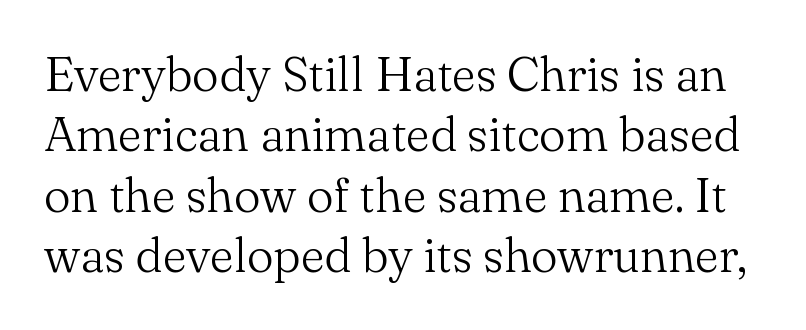
The image shows 48 px light serif type, upright; set normal line spacing (1.26x), normal letter spacing, not underlined; medium stroke contrast and a small x-height.
